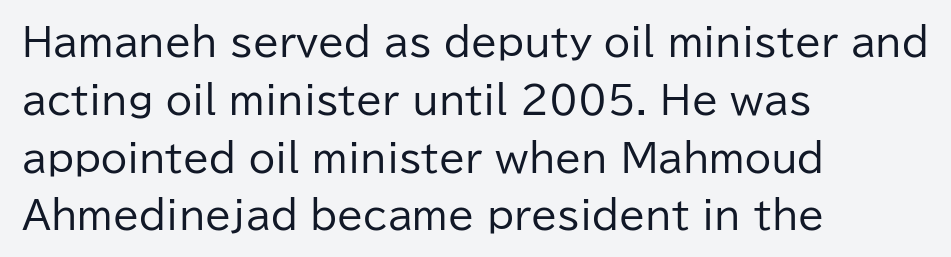
{"serif": "no", "italic": "no", "bold": "no", "weight": "regular", "width": "normal", "stroke_contrast": "low", "x_height": "medium", "monospaced": "no", "underline": "no", "align": "left", "line_spacing": "normal", "line_spacing_ratio": 1.52, "letter_spacing": "normal", "letter_spacing_em": 0.0, "glyph_px": 38}
